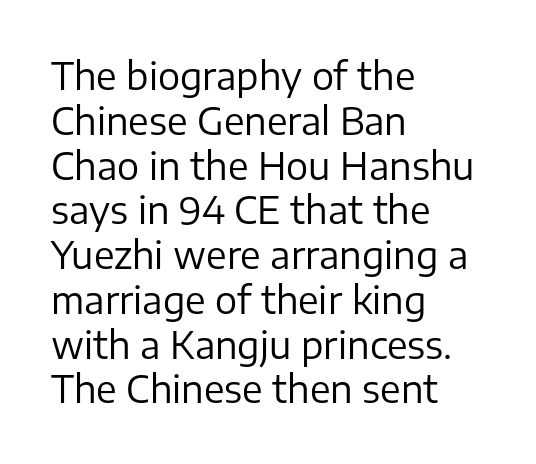
How are the letters spaced? Ordinarily, with no added tracking. A classic flush-left, rag-right setting is used for this passage. A typesetter would label this face a sans. The type sits square on the baseline with zero lean.
